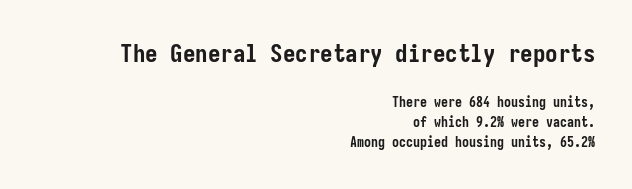
Q: Is the text bold? A: Yes.
Q: Is the text italic (slanted)? A: No, it is upright.
Q: Is the text underlined? A: No.
Q: How is the paragraph aligned? A: Right-aligned.
Q: Is the spacing between letters normal or unusually wide? A: Normal.
Q: Is the spacing between lines tight, normal or loose? A: Normal.
Q: Which block of text is set in a larger size, the first (top) or the second (bottom)? A: The first (top) one.
